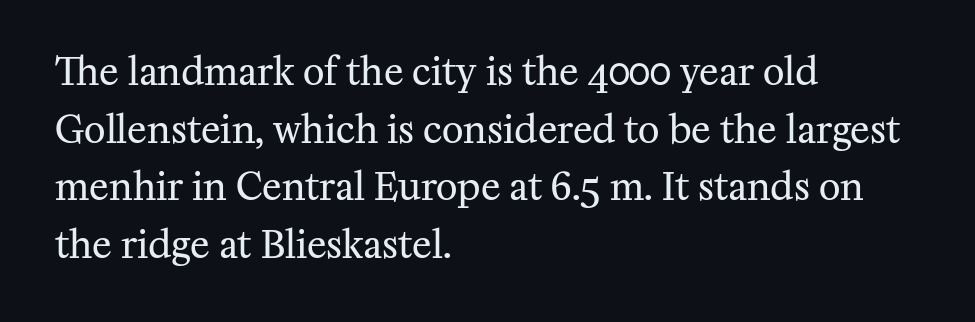
Q: Is the text bold? A: No.
Q: Is the text italic (slanted)? A: No, it is upright.
Q: Is the typeface a serif or a sans-serif typeface? A: Serif.
Q: Is the text underlined? A: No.
Q: How is the paragraph aligned? A: Left-aligned.
Q: Is the spacing between letters normal or unusually wide? A: Normal.
Q: Is the spacing between lines tight, normal or loose? A: Normal.
Q: Width (condensed, normal, or wide)? A: Normal.
Q: Stroke contrast? A: Medium.
Q: x-height? A: Medium.
Q: Monospaced? A: No.
